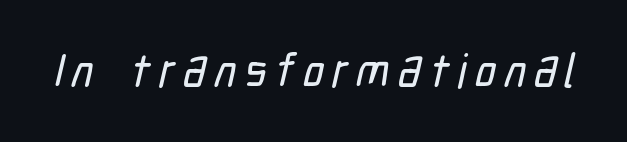
Q: Is the typeface a serif or a sans-serif typeface? A: Sans-serif.
Q: Is the text underlined? A: No.
Q: Width (condensed, normal, or wide)? A: Condensed.
Q: Stroke contrast? A: Low.
Q: x-height? A: Medium.
Q: Monospaced? A: No.
